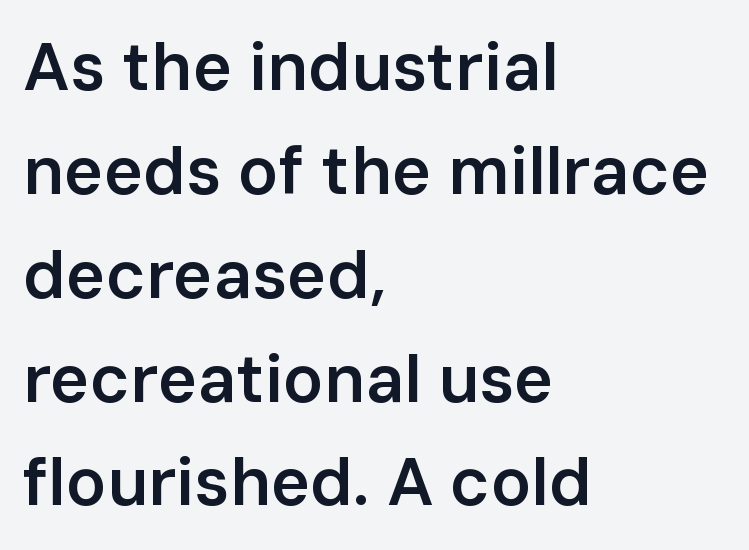
The image shows 67 px semibold sans-serif type, upright; set left-aligned, normal line spacing (1.55x), normal letter spacing, not underlined; low stroke contrast and a medium x-height.
